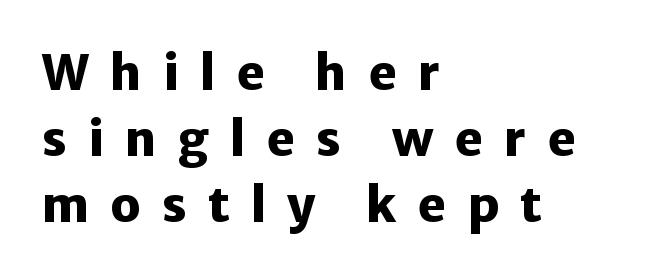
{"serif": "no", "italic": "no", "bold": "yes", "weight": "heavy", "width": "normal", "stroke_contrast": "low", "x_height": "medium", "monospaced": "no", "underline": "no", "align": "left", "line_spacing": "normal", "line_spacing_ratio": 1.38, "letter_spacing": "wide", "letter_spacing_em": 0.44, "glyph_px": 48}
